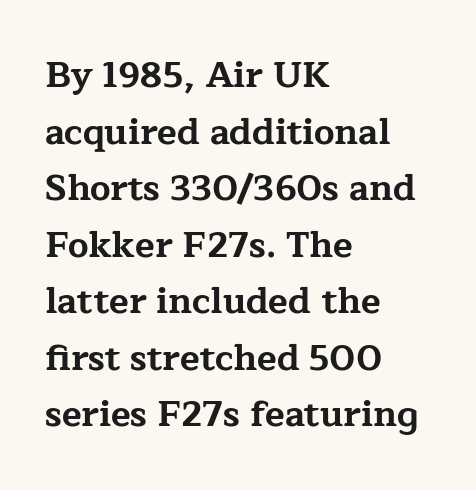
{"serif": "yes", "italic": "no", "bold": "yes", "weight": "bold", "width": "wide", "stroke_contrast": "low", "x_height": "medium", "monospaced": "no", "underline": "no", "align": "left", "line_spacing": "normal", "line_spacing_ratio": 1.57, "letter_spacing": "normal", "letter_spacing_em": 0.0, "glyph_px": 36}
